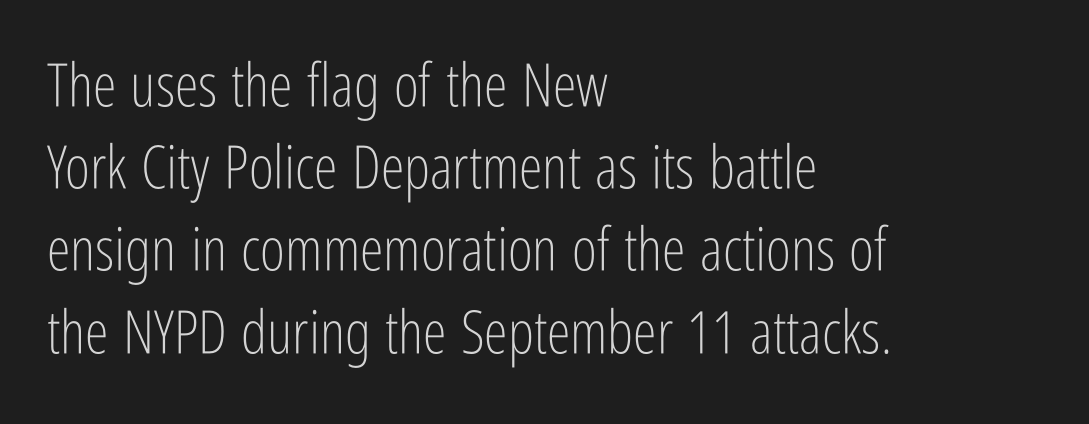
{"serif": "no", "italic": "no", "bold": "no", "weight": "light", "width": "condensed", "stroke_contrast": "low", "x_height": "medium", "monospaced": "no", "underline": "no", "align": "left", "line_spacing": "normal", "line_spacing_ratio": 1.37, "letter_spacing": "normal", "letter_spacing_em": 0.0, "glyph_px": 60}
